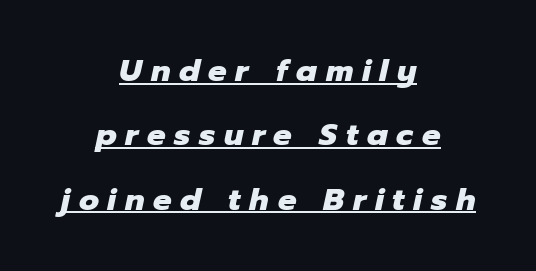
Think of a printed novel: that variable character pitch is what you see here. This rendering uses center alignment, leaving both contours irregular but symmetric. The glyphs are accompanied by a horizontal stroke just below them. On the weight axis this lands at bold, roughly 700. A typesetter would call this leading open, well beyond the default.
